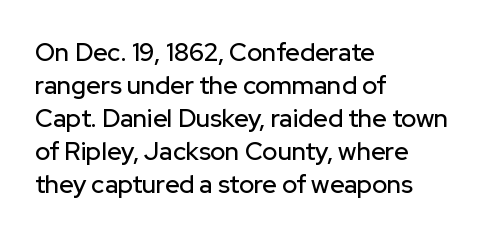
Q: Is the text italic (slanted)? A: No, it is upright.
Q: Is the text underlined? A: No.
Q: How is the paragraph aligned? A: Left-aligned.
Q: Is the spacing between letters normal or unusually wide? A: Normal.
Q: Is the spacing between lines tight, normal or loose? A: Normal.
